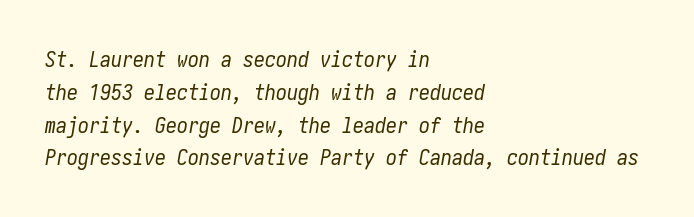
The image shows 22 px text type, italic (leaning right); set left-aligned, normal line spacing (1.49x), normal letter spacing, not underlined.
